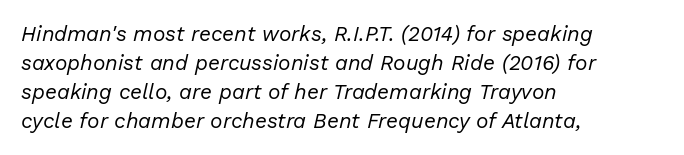
{"italic": "yes", "lean": "right", "slant_degrees": 13, "bold": "no", "underline": "no", "align": "left", "line_spacing": "normal", "line_spacing_ratio": 1.38, "letter_spacing": "normal", "letter_spacing_em": 0.0, "glyph_px": 21}
